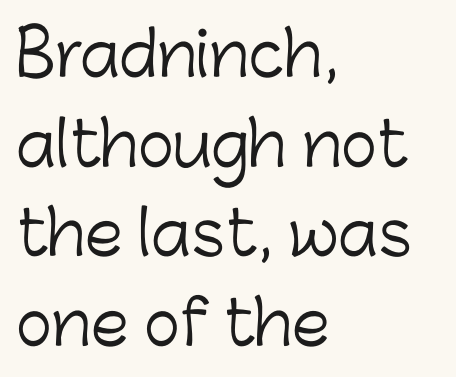
{"serif": "no", "italic": "no", "bold": "no", "weight": "light", "width": "normal", "stroke_contrast": "low", "x_height": "medium", "monospaced": "no", "underline": "no", "align": "left", "line_spacing": "normal", "line_spacing_ratio": 1.47, "letter_spacing": "normal", "letter_spacing_em": 0.0, "glyph_px": 61}
